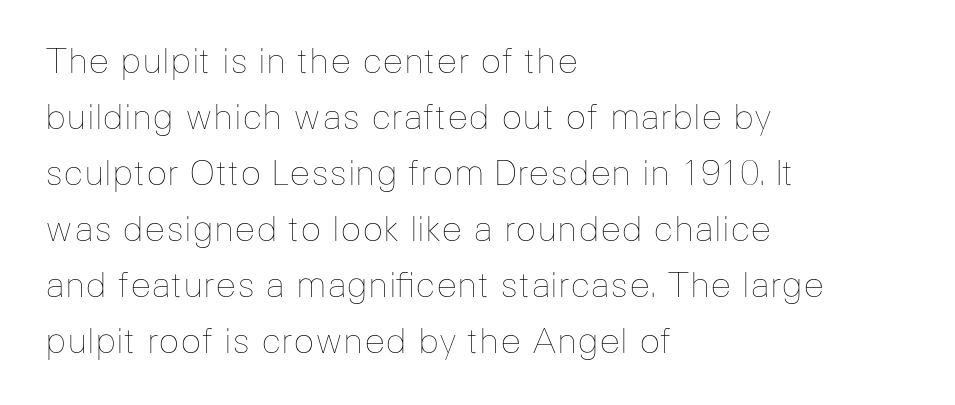
{"italic": "no", "bold": "no", "weight": "thin", "width": "normal", "stroke_contrast": "low", "x_height": "medium", "monospaced": "no", "underline": "no", "align": "left", "line_spacing": "normal", "line_spacing_ratio": 1.6, "letter_spacing": "normal", "letter_spacing_em": 0.0, "glyph_px": 35}
